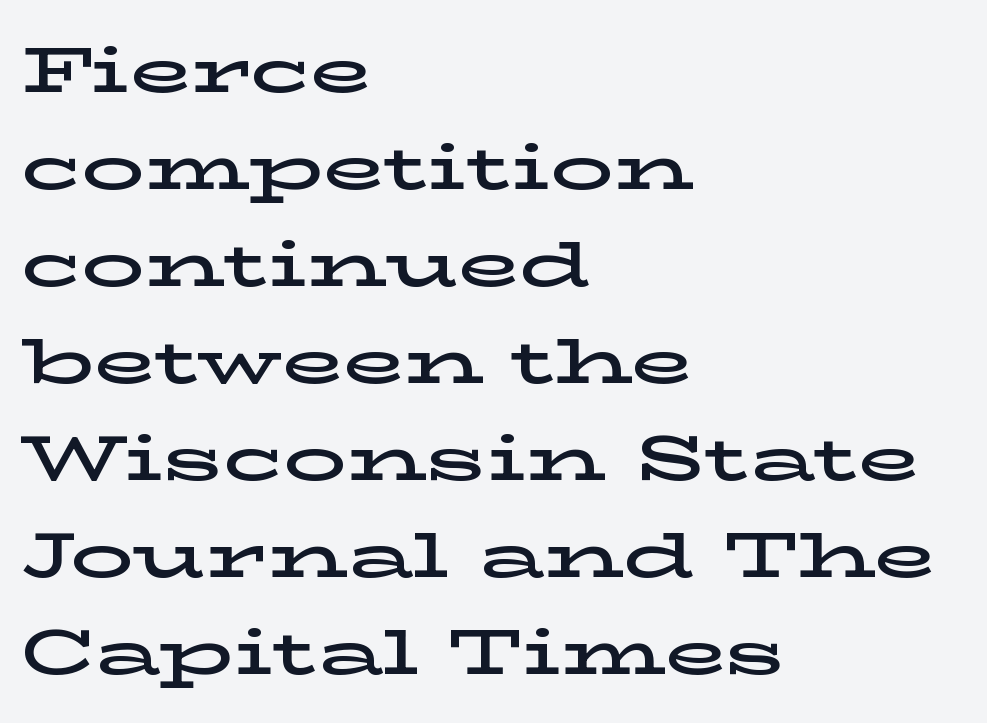
The image shows 63 px wide serif type, upright; set left-aligned, normal line spacing (1.54x), normal letter spacing, not underlined; low stroke contrast and a medium x-height.
